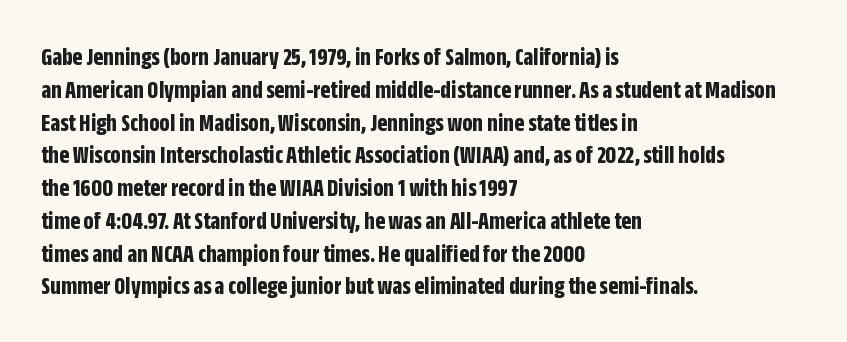
Q: Is the text bold? A: Yes.
Q: Is the text italic (slanted)? A: No, it is upright.
Q: Is the text underlined? A: No.
Q: How is the paragraph aligned? A: Left-aligned.
Q: Is the spacing between letters normal or unusually wide? A: Normal.
Q: Is the spacing between lines tight, normal or loose? A: Normal.
